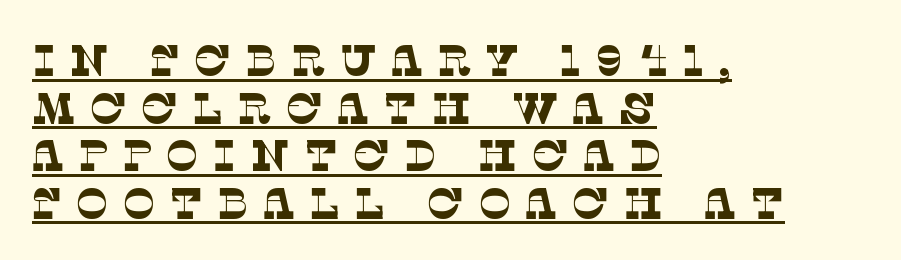
{"serif": "yes", "bold": "no", "weight": "thin", "width": "normal", "stroke_contrast": "low", "x_height": "large", "monospaced": "no", "underline": "yes", "align": "left", "line_spacing": "tight", "line_spacing_ratio": 1.08, "letter_spacing": "wide", "letter_spacing_em": 0.31, "glyph_px": 44}
